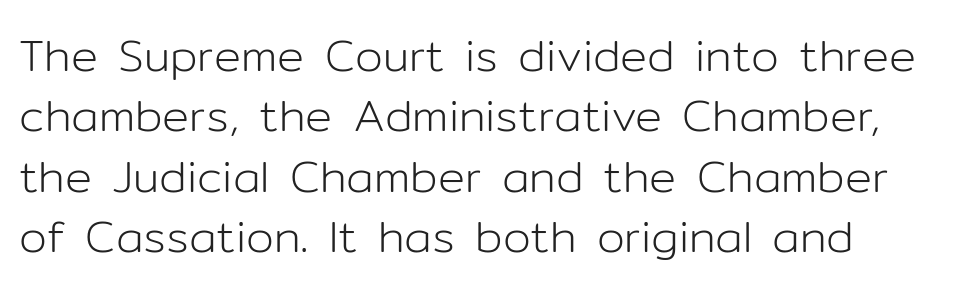
A clean baseline with only descenders dipping below it. Note the varied advance widths — an 'i' is clearly narrower than an 'm'. Line spacing here is normal. Stroke mass is kept to a normal reading level or below.
